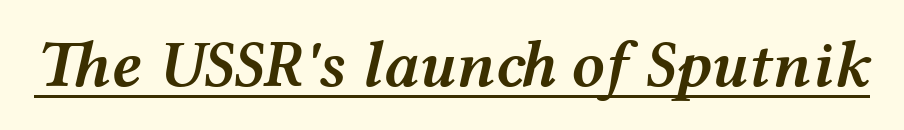
Q: Is the text bold? A: Semi-bold.
Q: Is the text italic (slanted)? A: Yes, it leans right by about 12 degrees.
Q: Is the text underlined? A: Yes.
Q: Is the spacing between letters normal or unusually wide? A: Normal.
Q: Width (condensed, normal, or wide)? A: Wide.
Q: Stroke contrast? A: Medium.
Q: x-height? A: Medium.
Q: Monospaced? A: No.
